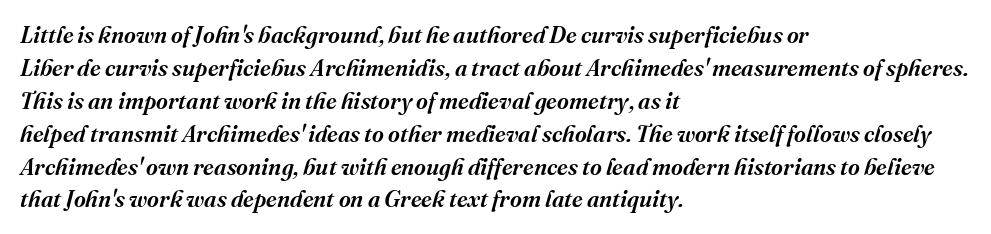
Q: Is the text bold? A: Semi-bold.
Q: Is the text italic (slanted)? A: Yes, it leans right by about 16 degrees.
Q: Is the text underlined? A: No.
Q: How is the paragraph aligned? A: Left-aligned.
Q: Is the spacing between letters normal or unusually wide? A: Normal.
Q: Is the spacing between lines tight, normal or loose? A: Normal.
